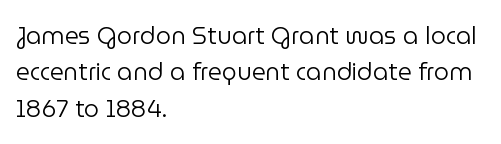
{"italic": "no", "bold": "no", "underline": "no", "align": "left", "line_spacing": "normal", "line_spacing_ratio": 1.52, "letter_spacing": "normal", "letter_spacing_em": 0.0, "glyph_px": 24}
